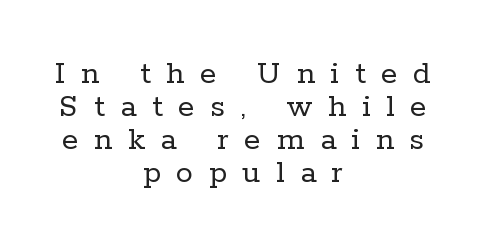
The image shows 34 px regular-weight serif type, upright; set centered, tight line spacing (0.97x), unusually wide letter spacing (+0.46 em), not underlined; low stroke contrast and a medium x-height.
